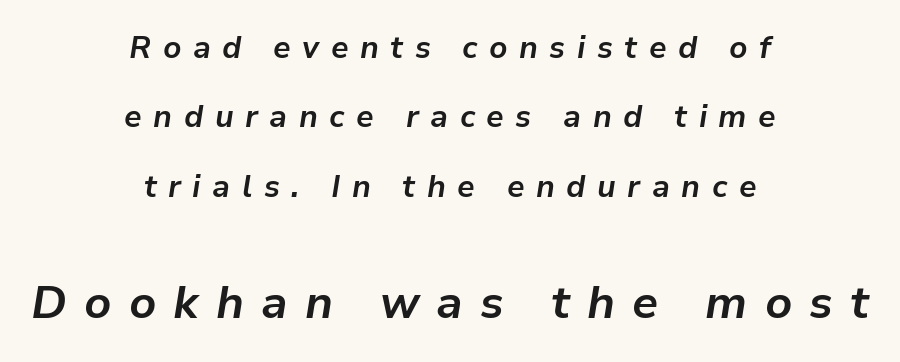
In terms of letterspacing, this is a distinctly airy, spread setting. The block of text is sparse from top to bottom, with ample space between rows. Reading down the block, each line starts at a different indent, mirrored at its end. Lines of text with bare space underneath. Notice how the stems are inclined rather than vertical — that's the hallmark of italics.
